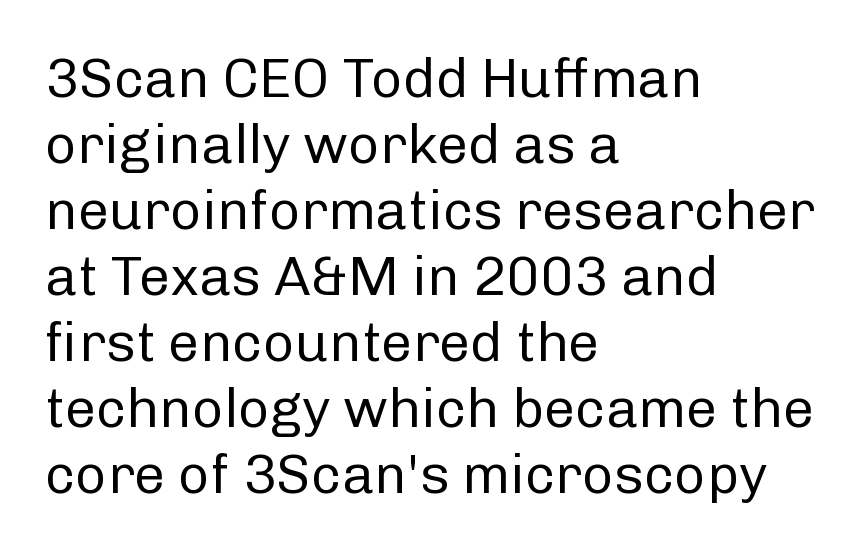
{"serif": "no", "italic": "no", "bold": "no", "weight": "regular", "width": "normal", "stroke_contrast": "low", "x_height": "medium", "monospaced": "no", "underline": "no", "align": "left", "line_spacing_ratio": 1.2, "letter_spacing": "normal", "letter_spacing_em": 0.0, "glyph_px": 55}
